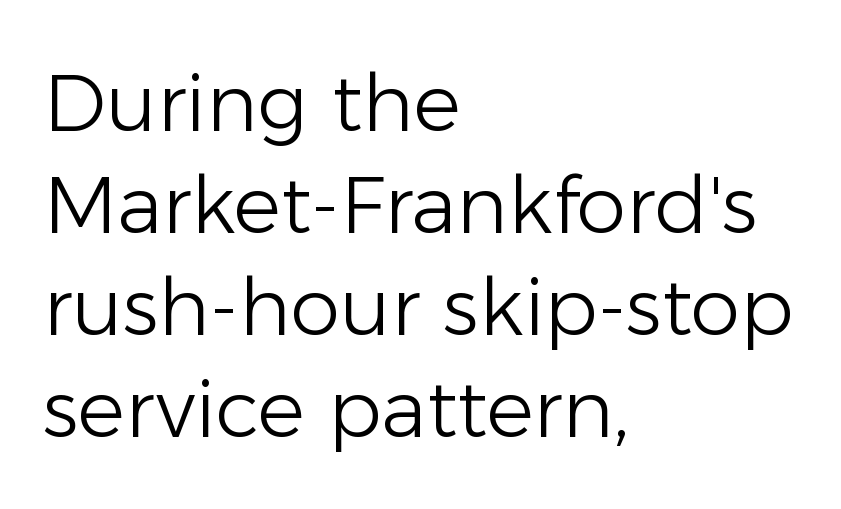
Q: Is the text bold? A: No.
Q: Is the text italic (slanted)? A: No, it is upright.
Q: Is the typeface a serif or a sans-serif typeface? A: Sans-serif.
Q: Is the text underlined? A: No.
Q: How is the paragraph aligned? A: Left-aligned.
Q: Is the spacing between letters normal or unusually wide? A: Normal.
Q: Is the spacing between lines tight, normal or loose? A: Normal.
Q: Width (condensed, normal, or wide)? A: Normal.
Q: Stroke contrast? A: Low.
Q: x-height? A: Medium.
Q: Monospaced? A: No.
